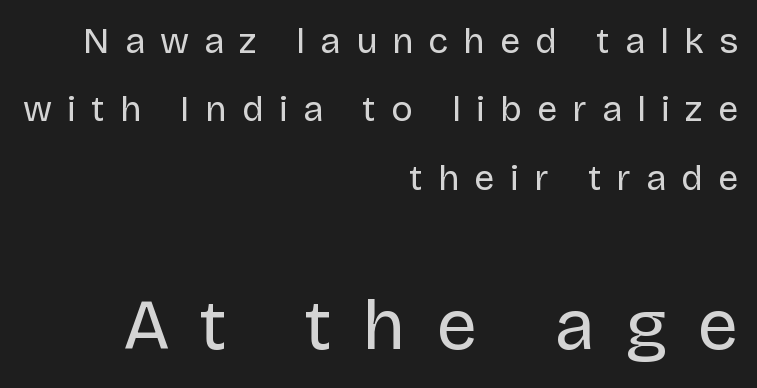
{"serif": "no", "italic": "no", "bold": "no", "weight": "regular", "width": "normal", "stroke_contrast": "low", "x_height": "large", "monospaced": "no", "underline": "no", "align": "right", "line_spacing": "loose", "line_spacing_ratio": 1.9, "letter_spacing": "wide", "letter_spacing_em": 0.42, "larger_block": "second", "size_ratio": 2.0, "glyph_px": 72}
